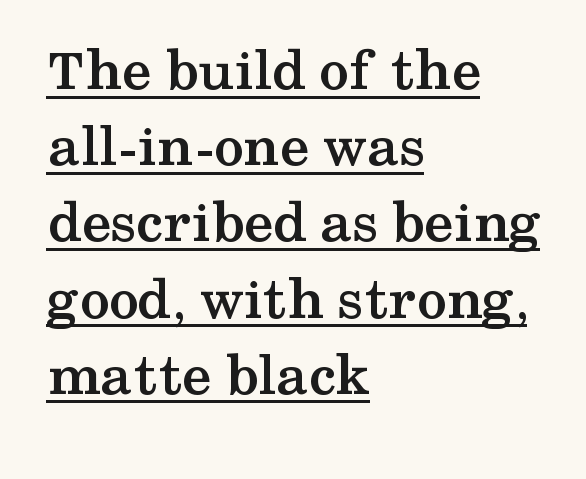
Q: Is the text bold? A: Yes.
Q: Is the text italic (slanted)? A: No, it is upright.
Q: Is the typeface a serif or a sans-serif typeface? A: Serif.
Q: Is the text underlined? A: Yes.
Q: How is the paragraph aligned? A: Left-aligned.
Q: Is the spacing between letters normal or unusually wide? A: Normal.
Q: Is the spacing between lines tight, normal or loose? A: Normal.
Q: Width (condensed, normal, or wide)? A: Wide.
Q: Stroke contrast? A: Medium.
Q: x-height? A: Medium.
Q: Monospaced? A: No.
